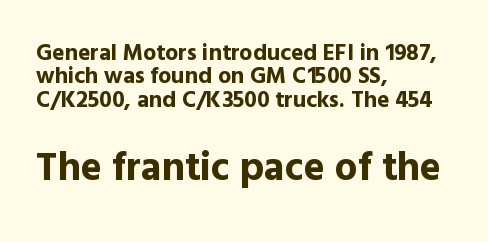
The later block is typeset at a bigger size than the earlier block. These lines carry a lot of weight — the face is fully bold. The space between consecutive lines is stingy. A clean baseline with only descenders dipping below it.
